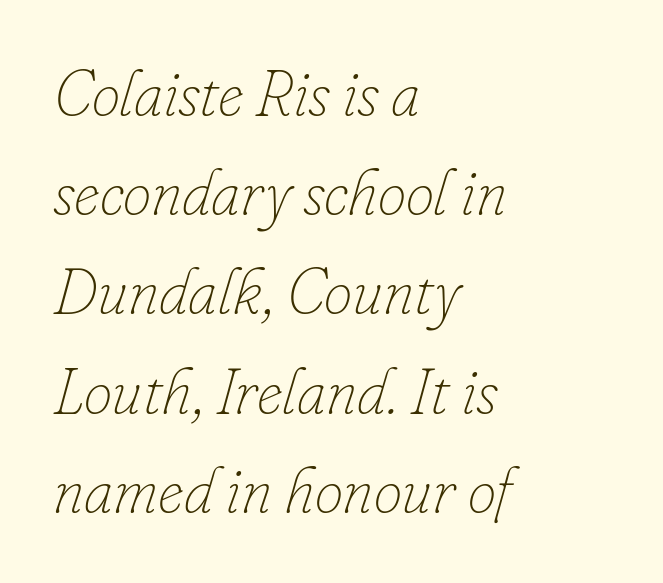
The image shows 64 px thin type, italic (leaning right); set left-aligned, normal line spacing (1.55x), normal letter spacing, not underlined; low stroke contrast and a small x-height.
